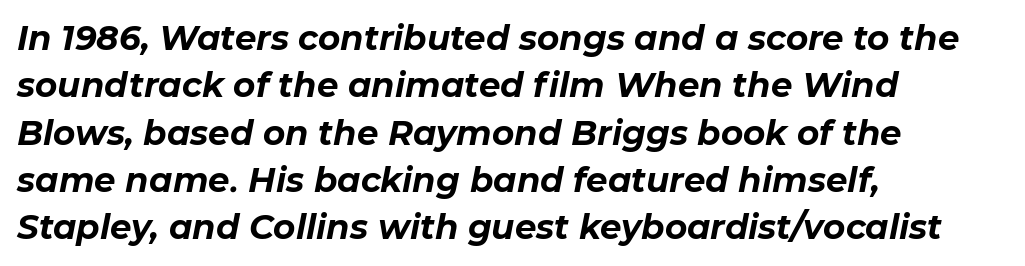
Q: Is the text bold? A: Yes.
Q: Is the text italic (slanted)? A: Yes, it leans right by about 11 degrees.
Q: Is the text underlined? A: No.
Q: How is the paragraph aligned? A: Left-aligned.
Q: Is the spacing between letters normal or unusually wide? A: Normal.
Q: Is the spacing between lines tight, normal or loose? A: Normal.
Q: Width (condensed, normal, or wide)? A: Normal.
Q: Stroke contrast? A: Low.
Q: x-height? A: Medium.
Q: Monospaced? A: No.
